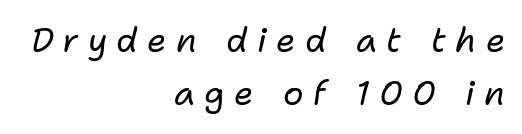
The letters advance in unequal steps, a hallmark of proportional type. There is plenty of visible air inserted between adjacent glyphs. Is the type heavy? It reads as light-to-regular instead. Clear beneath every line of the passage. Casual observation: everything's shoved over to the right.
